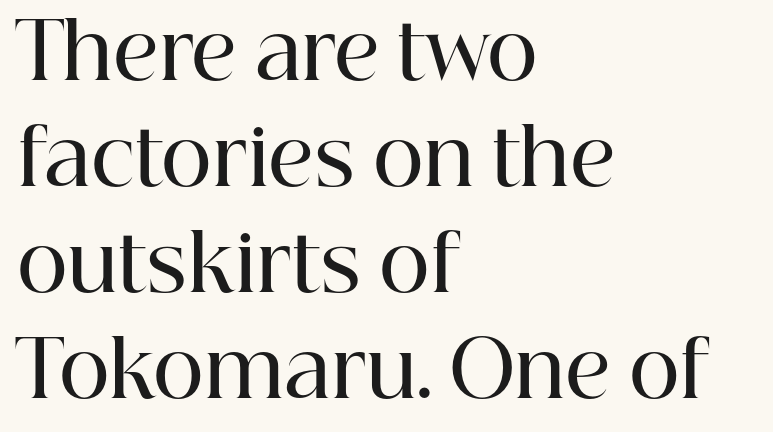
Ascenders rise straight up at ninety degrees. Regarding leading, the lines here are spaced in the standard way. Caption: multi-line text, flush left, ragged right. This rendering leaves character spacing at its baseline value. Yep, those are serifs on the letters. Stroke thickness is moderately raised; the sample reads as semibold.
